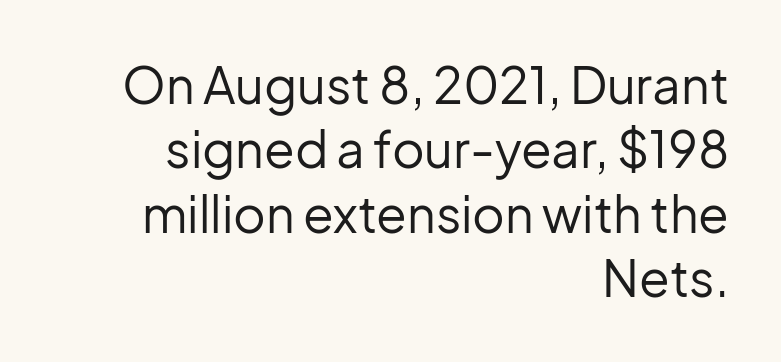
{"serif": "no", "italic": "no", "bold": "no", "weight": "regular", "width": "normal", "stroke_contrast": "low", "x_height": "medium", "monospaced": "no", "underline": "no", "align": "right", "line_spacing": "normal", "line_spacing_ratio": 1.29, "letter_spacing": "normal", "letter_spacing_em": 0.0, "glyph_px": 50}
